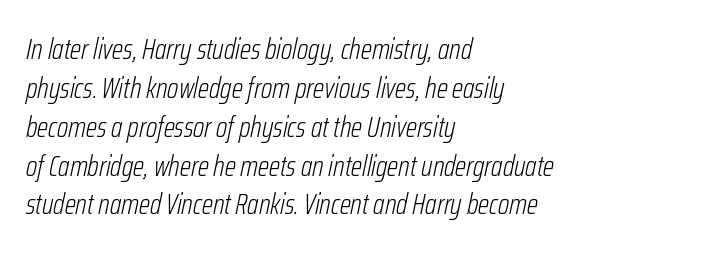
A student would call this left alignment; a typographer would say flush left, rag right. Looking at the ascenders, they clearly lean. Does the leading feel generous? No, just average. Unbolded letterforms with no extra heft. You could not count columns in this text — the font is proportionally spaced. The letterforms sit shoulder to shoulder at normal distance.
